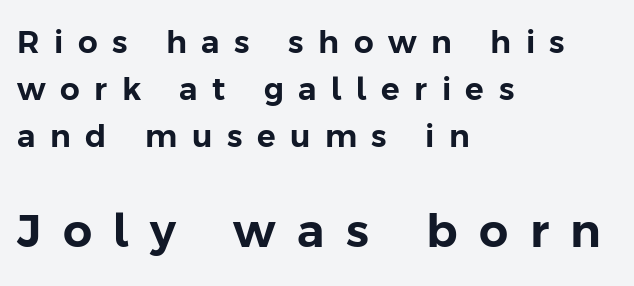
{"serif": "no", "italic": "no", "width": "normal", "stroke_contrast": "low", "x_height": "medium", "monospaced": "no", "underline": "no", "align": "left", "line_spacing": "normal", "line_spacing_ratio": 1.51, "letter_spacing": "wide", "letter_spacing_em": 0.47, "larger_block": "second", "size_ratio": 1.48, "glyph_px": 46}
